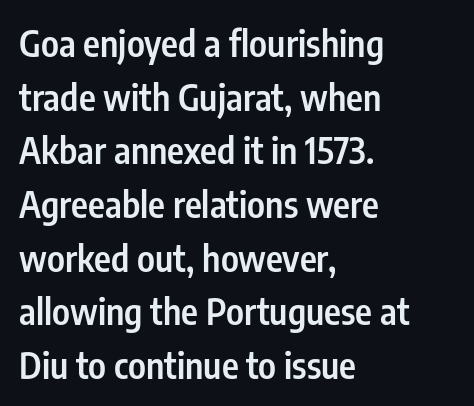
Successive baselines arrive at the customary interval. This is roman type, the default non-slanted kind. Only glyphs here, with clear space below each row. Stems and bowls a touch heavier than normal — semibold.
